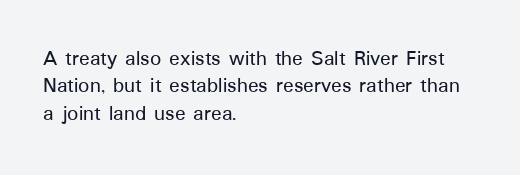
The lines are quadded left. Bare-footed words on every line. Notice how the stems are strictly vertical — no italics here. The gaps between neighbouring characters are ordinary and unremarkable.
